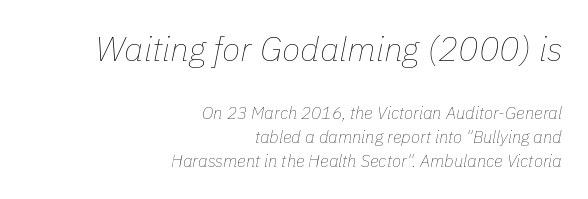
Q: Is the text bold? A: No.
Q: Is the text italic (slanted)? A: Yes, it leans right by about 11 degrees.
Q: Is the text underlined? A: No.
Q: How is the paragraph aligned? A: Right-aligned.
Q: Is the spacing between letters normal or unusually wide? A: Normal.
Q: Is the spacing between lines tight, normal or loose? A: Normal.
Q: Which block of text is set in a larger size, the first (top) or the second (bottom)? A: The first (top) one.
Q: Width (condensed, normal, or wide)? A: Normal.
Q: Stroke contrast? A: Low.
Q: x-height? A: Medium.
Q: Monospaced? A: No.
